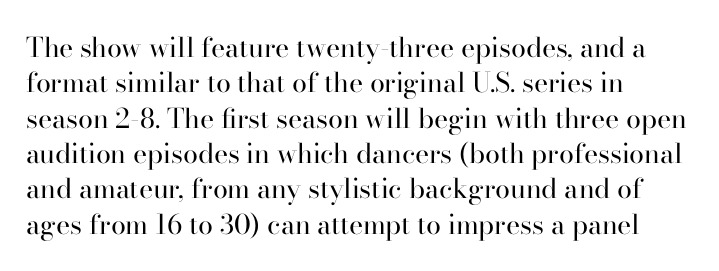
Q: Is the text bold? A: No.
Q: Is the text italic (slanted)? A: No, it is upright.
Q: Is the text underlined? A: No.
Q: How is the paragraph aligned? A: Left-aligned.
Q: Is the spacing between letters normal or unusually wide? A: Normal.
Q: Is the spacing between lines tight, normal or loose? A: Normal.
